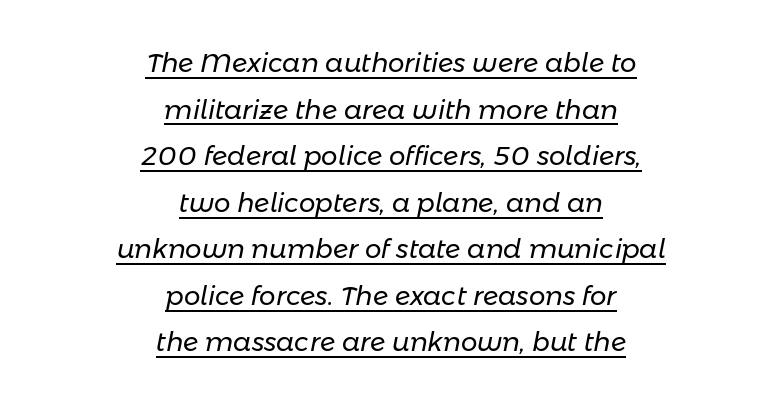
Q: Is the text bold? A: No.
Q: Is the text italic (slanted)? A: Yes, it leans right by about 11 degrees.
Q: Is the text underlined? A: Yes.
Q: How is the paragraph aligned? A: Centered.
Q: Is the spacing between letters normal or unusually wide? A: Normal.
